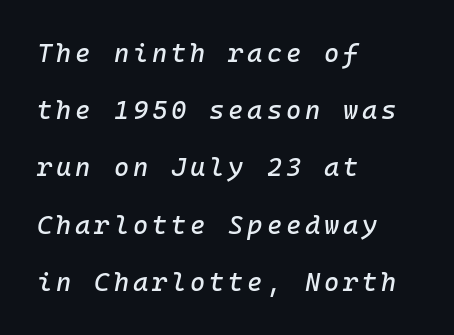
Q: Is the text italic (slanted)? A: Yes, it leans right by about 10 degrees.
Q: Is the text underlined? A: No.
Q: How is the paragraph aligned? A: Left-aligned.
Q: Is the spacing between lines tight, normal or loose? A: Loose.
